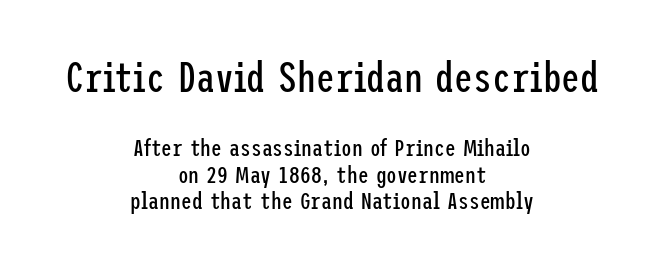
The image shows 42 px regular-weight, condensed sans-serif type, upright; set centered, tight line spacing (1.12x), normal letter spacing, not underlined; the first (top) block is 1.75x larger; low stroke contrast and a medium x-height.
